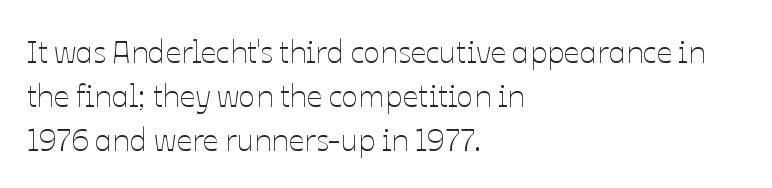
Q: Is the text bold? A: No.
Q: Is the text italic (slanted)? A: No, it is upright.
Q: Is the text underlined? A: No.
Q: How is the paragraph aligned? A: Left-aligned.
Q: Is the spacing between letters normal or unusually wide? A: Normal.
Q: Is the spacing between lines tight, normal or loose? A: Normal.
Q: Width (condensed, normal, or wide)? A: Normal.
Q: Stroke contrast? A: Low.
Q: x-height? A: Medium.
Q: Monospaced? A: No.
